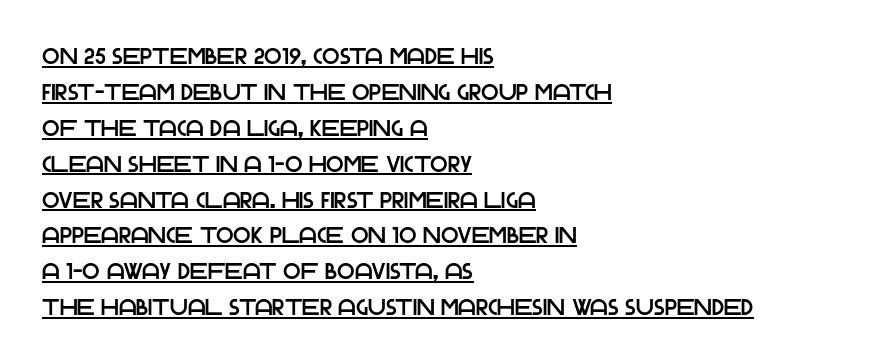
{"italic": "no", "underline": "yes", "align": "left", "line_spacing": "normal", "line_spacing_ratio": 1.56, "letter_spacing": "normal", "letter_spacing_em": 0.0, "glyph_px": 23}
